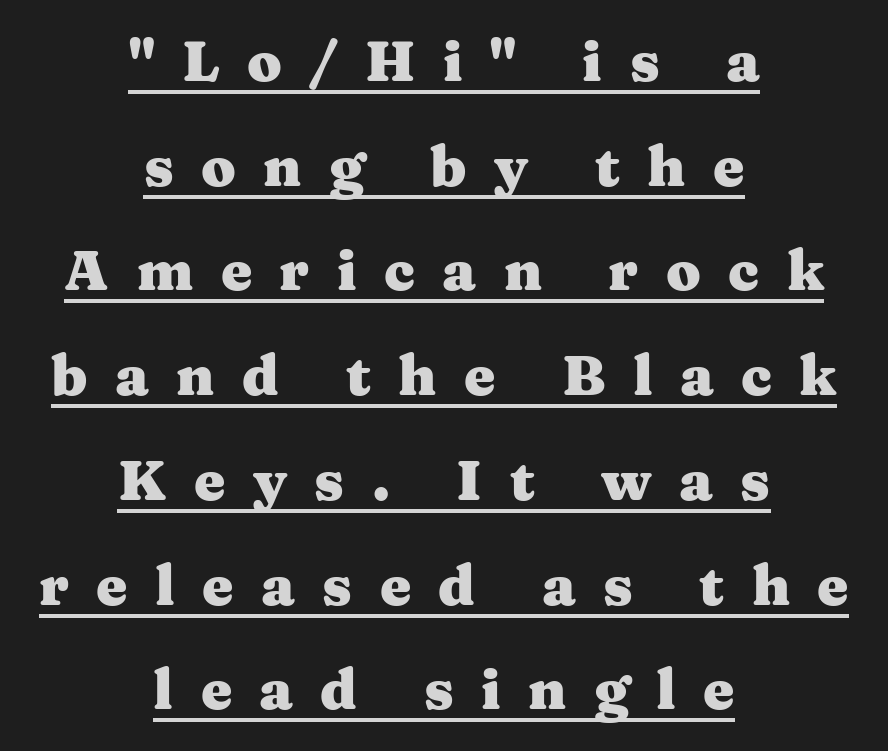
{"serif": "yes", "italic": "no", "bold": "yes", "weight": "heavy", "width": "wide", "stroke_contrast": "medium", "x_height": "medium", "monospaced": "no", "underline": "yes", "align": "center", "line_spacing_ratio": 1.87, "letter_spacing": "wide", "letter_spacing_em": 0.49, "glyph_px": 56}
